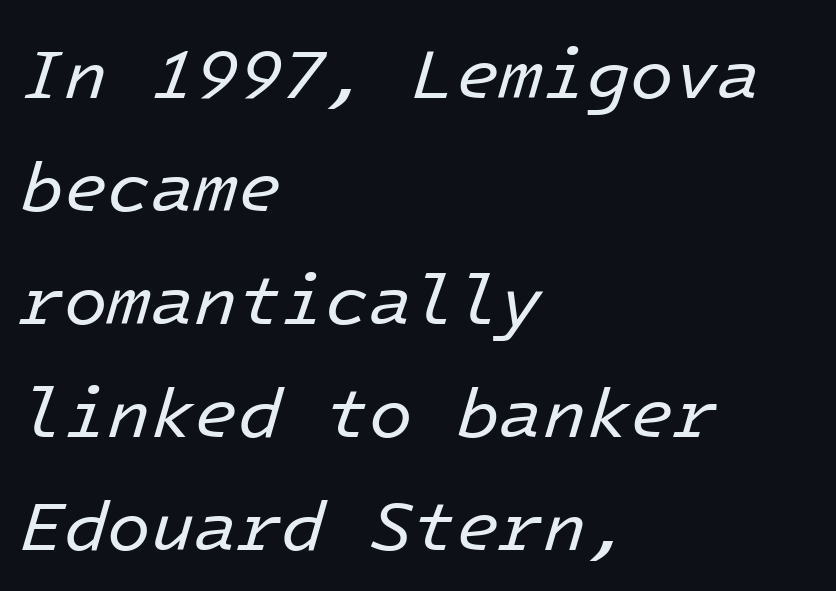
Q: Is the text bold? A: No.
Q: Is the text italic (slanted)? A: Yes, it leans right by about 16 degrees.
Q: Is the text underlined? A: No.
Q: How is the paragraph aligned? A: Left-aligned.
Q: Is the spacing between letters normal or unusually wide? A: Normal.
Q: Is the spacing between lines tight, normal or loose? A: Normal.
Q: Width (condensed, normal, or wide)? A: Normal.
Q: Stroke contrast? A: Low.
Q: x-height? A: Medium.
